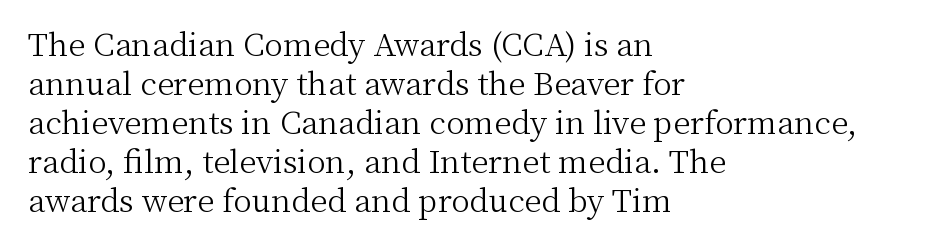
{"serif": "yes", "italic": "no", "bold": "no", "weight": "light", "width": "normal", "stroke_contrast": "medium", "x_height": "medium", "monospaced": "no", "underline": "no", "align": "left", "line_spacing": "normal", "line_spacing_ratio": 1.26, "letter_spacing": "normal", "letter_spacing_em": 0.0, "glyph_px": 31}
